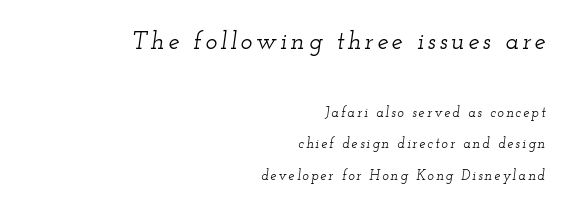
Compared with ordinary roman type, these characters are visibly tilted. The words here are not underlined. All the whitespace from short lines collects on the left. One glance says open: line gaps are wider than usual. A student would notice the top passage is typeset larger than what follows.
